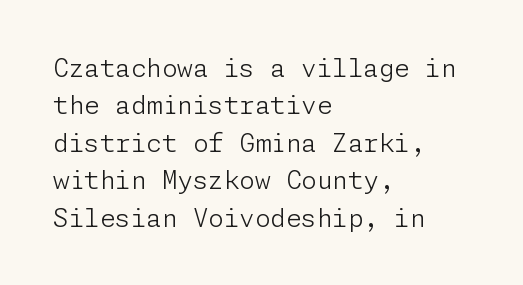
The image shows 25 px text type, upright; set left-aligned, normal line spacing (1.5x), normal letter spacing, not underlined.
